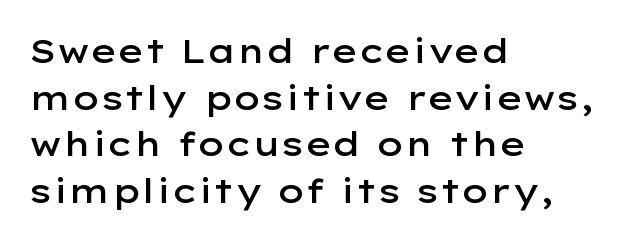
Q: Is the text bold? A: Semi-bold.
Q: Is the text italic (slanted)? A: No, it is upright.
Q: Is the typeface a serif or a sans-serif typeface? A: Sans-serif.
Q: Is the text underlined? A: No.
Q: How is the paragraph aligned? A: Left-aligned.
Q: Is the spacing between letters normal or unusually wide? A: Normal.
Q: Is the spacing between lines tight, normal or loose? A: Normal.
Q: Width (condensed, normal, or wide)? A: Wide.
Q: Stroke contrast? A: Low.
Q: x-height? A: Medium.
Q: Monospaced? A: No.
